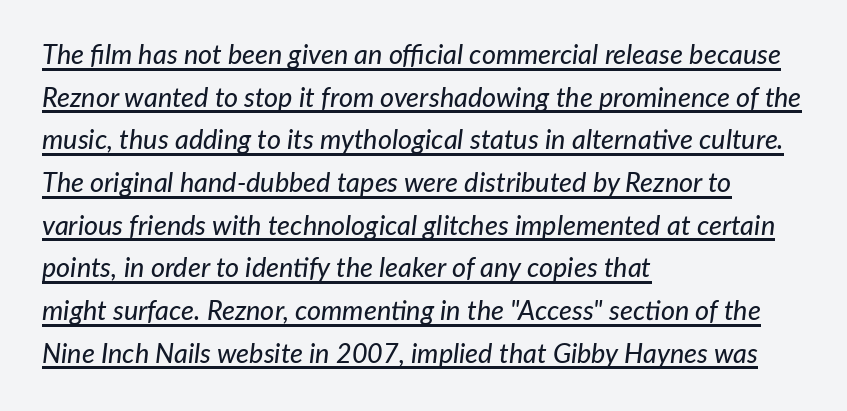
{"italic": "yes", "lean": "right", "slant_degrees": 7, "underline": "yes", "align": "left", "line_spacing": "normal", "line_spacing_ratio": 1.58, "letter_spacing": "normal", "letter_spacing_em": 0.0, "glyph_px": 27}
